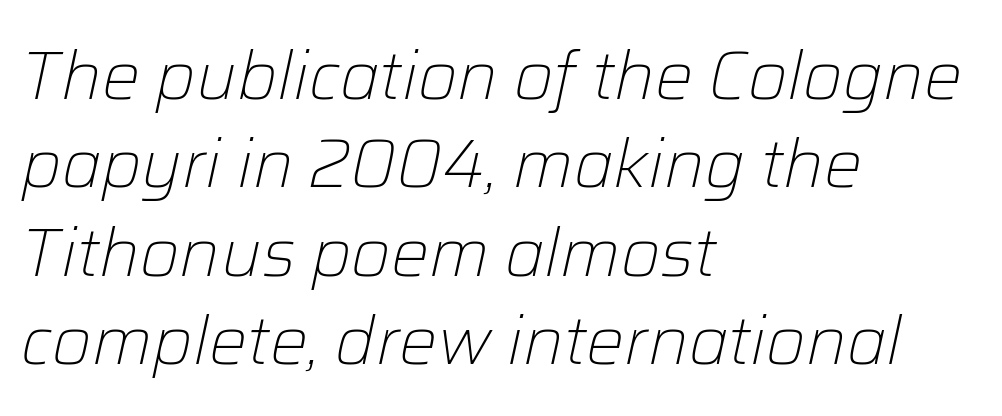
Q: Is the text bold? A: No.
Q: Is the text italic (slanted)? A: Yes, it leans right by about 12 degrees.
Q: Is the text underlined? A: No.
Q: How is the paragraph aligned? A: Left-aligned.
Q: Is the spacing between letters normal or unusually wide? A: Normal.
Q: Is the spacing between lines tight, normal or loose? A: Normal.
Q: Width (condensed, normal, or wide)? A: Normal.
Q: Stroke contrast? A: Low.
Q: x-height? A: Medium.
Q: Monospaced? A: No.
